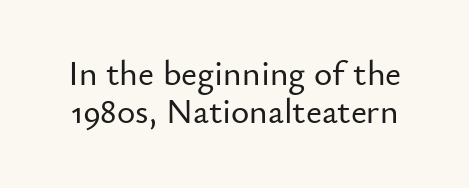
Q: Is the text italic (slanted)? A: No, it is upright.
Q: Is the typeface a serif or a sans-serif typeface? A: Sans-serif.
Q: Is the text underlined? A: No.
Q: Is the spacing between letters normal or unusually wide? A: Normal.
Q: Is the spacing between lines tight, normal or loose? A: Tight.
Q: Width (condensed, normal, or wide)? A: Normal.
Q: Stroke contrast? A: Low.
Q: x-height? A: Small.
Q: Monospaced? A: No.
